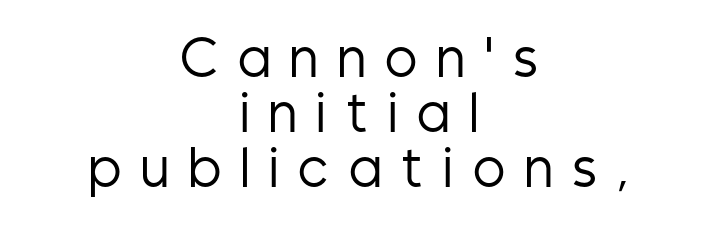
{"serif": "no", "italic": "no", "bold": "no", "weight": "regular", "width": "condensed", "stroke_contrast": "low", "x_height": "medium", "monospaced": "no", "underline": "no", "align": "center", "line_spacing": "tight", "line_spacing_ratio": 1.15, "letter_spacing": "wide", "letter_spacing_em": 0.42, "glyph_px": 48}
